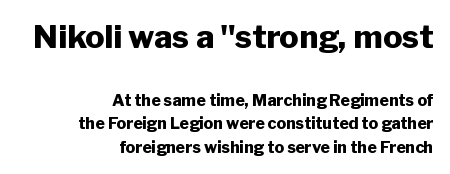
Is this a fixed-width face? No — the glyphs have proportional, varying widths. Reading down the block, your eye finds every line finishing at a fixed right position. The characters display no serif detailing; their extremities are plain. Type without underlining.
